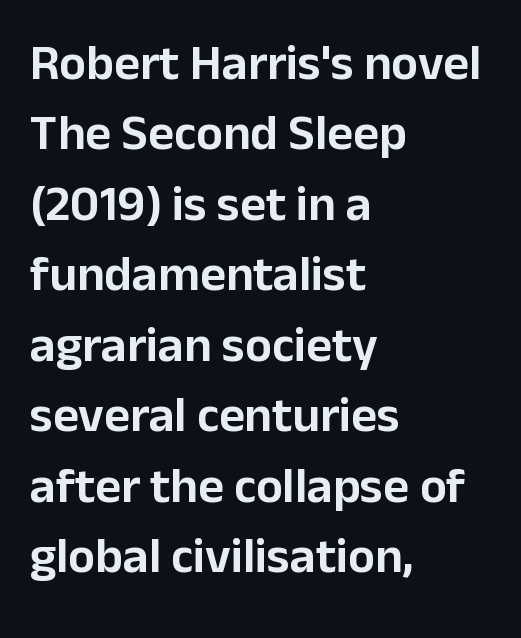
Spacing between characters is what you'd get straight out of the box. The paragraph has a hard left edge and a soft right edge. Observe the absence of serifs on each vertical stroke in this sample. Characters remain perfectly vertical along every line. Regular leading.
